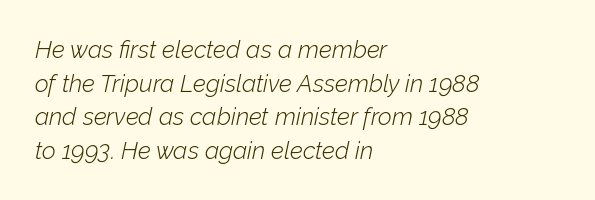
Q: Is the text bold? A: No.
Q: Is the text italic (slanted)? A: Yes, it leans right by about 12 degrees.
Q: Is the text underlined? A: No.
Q: How is the paragraph aligned? A: Left-aligned.
Q: Is the spacing between letters normal or unusually wide? A: Normal.
Q: Is the spacing between lines tight, normal or loose? A: Normal.
